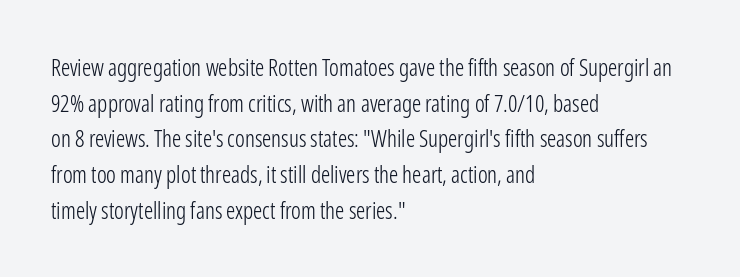
{"italic": "no", "bold": "no", "underline": "no", "align": "left", "line_spacing": "normal", "line_spacing_ratio": 1.55, "letter_spacing": "normal", "letter_spacing_em": 0.0, "glyph_px": 23}
